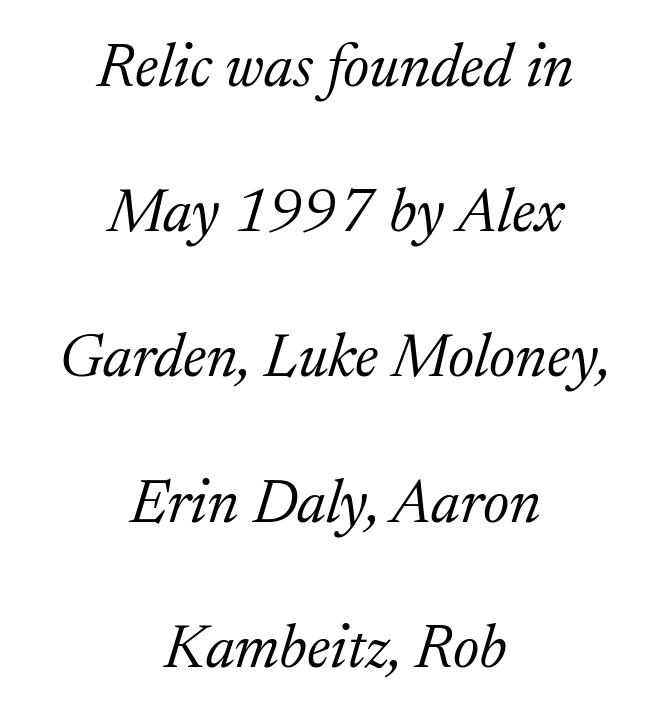
The passage shown is typed in a proportional face where columns would drift. This is serif lettering, the kind often seen in printed books. You could call the tracking neutral — neither tight nor loose. Which margin do the lines hug? Neither — every line sits in the middle.
